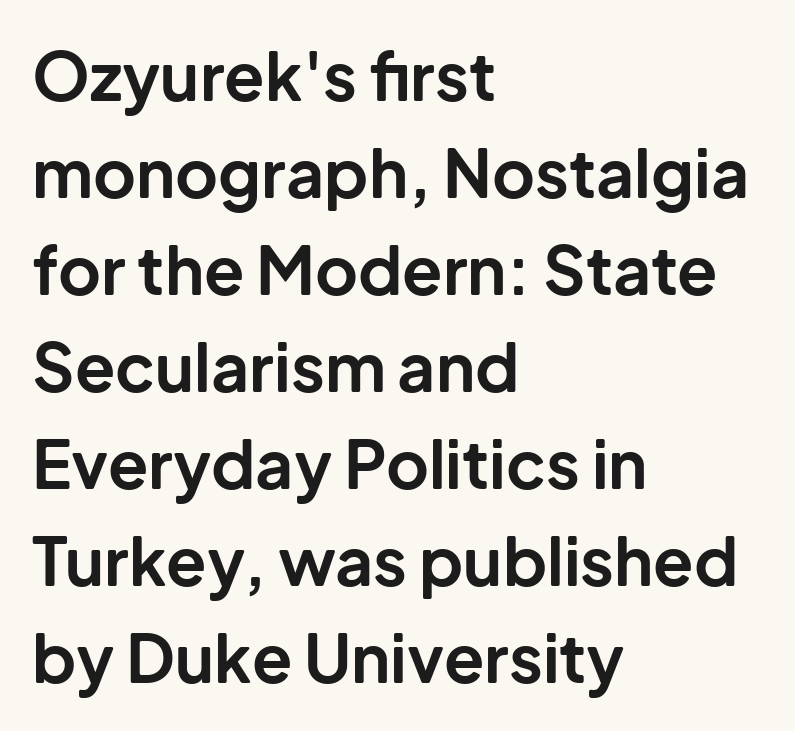
Q: Is the text bold? A: Yes.
Q: Is the text italic (slanted)? A: No, it is upright.
Q: Is the typeface a serif or a sans-serif typeface? A: Sans-serif.
Q: Is the text underlined? A: No.
Q: How is the paragraph aligned? A: Left-aligned.
Q: Is the spacing between letters normal or unusually wide? A: Normal.
Q: Is the spacing between lines tight, normal or loose? A: Normal.
Q: Width (condensed, normal, or wide)? A: Normal.
Q: Stroke contrast? A: Low.
Q: x-height? A: Medium.
Q: Monospaced? A: No.
